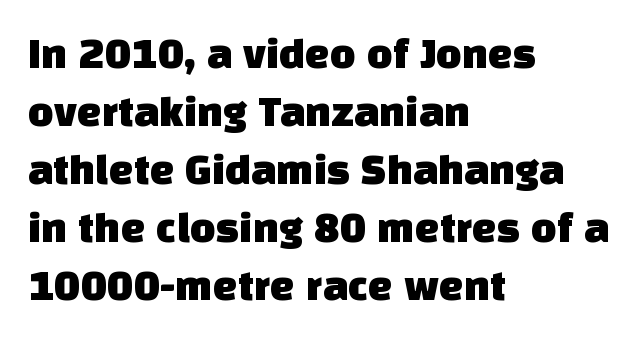
Q: Is the typeface a serif or a sans-serif typeface? A: Sans-serif.
Q: Is the text underlined? A: No.
Q: How is the paragraph aligned? A: Left-aligned.
Q: Is the spacing between letters normal or unusually wide? A: Normal.
Q: Is the spacing between lines tight, normal or loose? A: Normal.
Q: Width (condensed, normal, or wide)? A: Normal.
Q: Stroke contrast? A: Low.
Q: x-height? A: Large.
Q: Monospaced? A: No.
